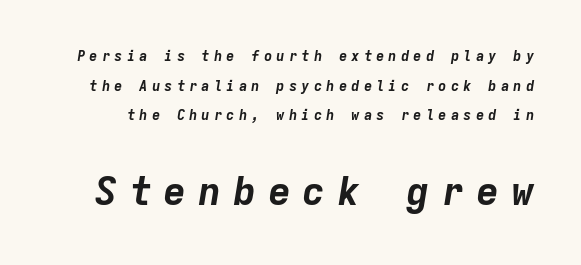
{"italic": "yes", "lean": "right", "slant_degrees": 9, "bold": "yes", "weight": "bold", "width": "normal", "stroke_contrast": "low", "x_height": "medium", "monospaced": "yes", "underline": "no", "line_spacing": "loose", "line_spacing_ratio": 2.12, "letter_spacing": "wide", "letter_spacing_em": 0.29, "larger_block": "second", "size_ratio": 2.79, "glyph_px": 39}
